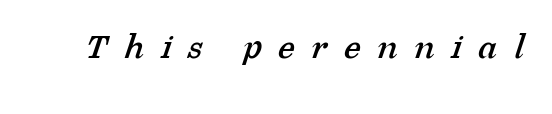
{"serif": "yes", "width": "normal", "stroke_contrast": "low", "x_height": "medium", "monospaced": "no", "underline": "no", "letter_spacing": "wide", "letter_spacing_em": 0.44, "glyph_px": 38}
